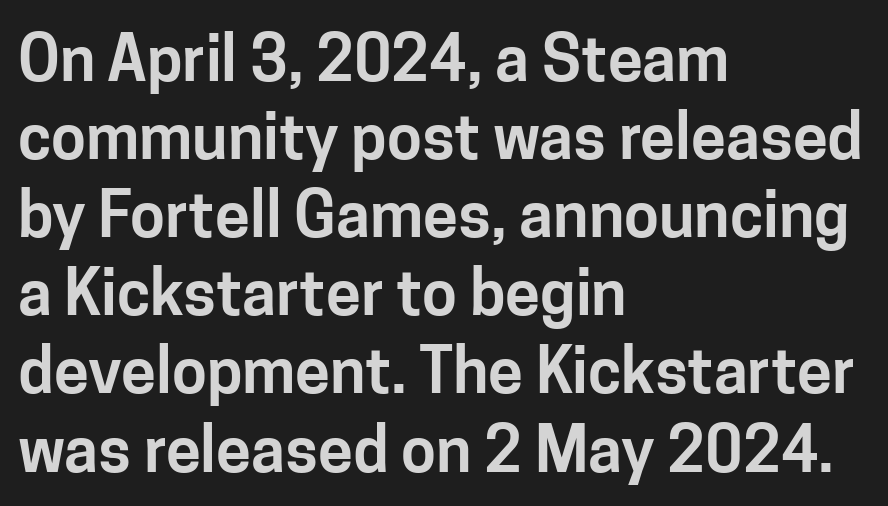
Q: Is the text italic (slanted)? A: No, it is upright.
Q: Is the typeface a serif or a sans-serif typeface? A: Sans-serif.
Q: Is the text underlined? A: No.
Q: How is the paragraph aligned? A: Left-aligned.
Q: Is the spacing between letters normal or unusually wide? A: Normal.
Q: Width (condensed, normal, or wide)? A: Normal.
Q: Stroke contrast? A: Low.
Q: x-height? A: Medium.
Q: Monospaced? A: No.
